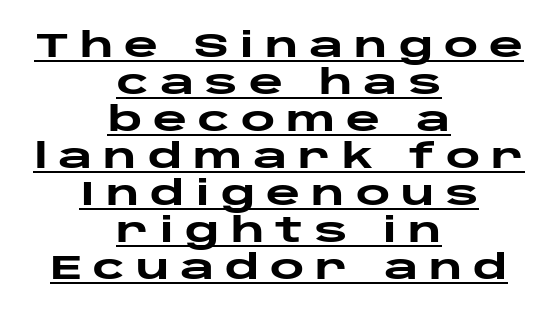
{"serif": "no", "italic": "no", "bold": "yes", "weight": "heavy", "width": "wide", "stroke_contrast": "low", "x_height": "large", "monospaced": "no", "underline": "yes", "align": "center", "line_spacing": "tight", "line_spacing_ratio": 1.12, "letter_spacing": "wide", "letter_spacing_em": 0.33, "glyph_px": 33}
